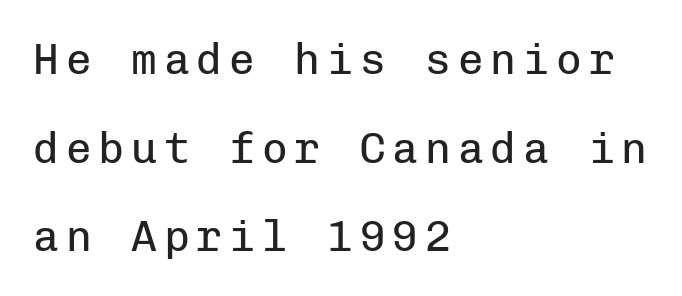
Q: Is the text bold? A: No.
Q: Is the text italic (slanted)? A: No, it is upright.
Q: Is the typeface a serif or a sans-serif typeface? A: Sans-serif.
Q: Is the text underlined? A: No.
Q: How is the paragraph aligned? A: Left-aligned.
Q: Is the spacing between lines tight, normal or loose? A: Loose.
Q: Width (condensed, normal, or wide)? A: Normal.
Q: Stroke contrast? A: Low.
Q: x-height? A: Medium.
Q: Monospaced? A: Yes.
